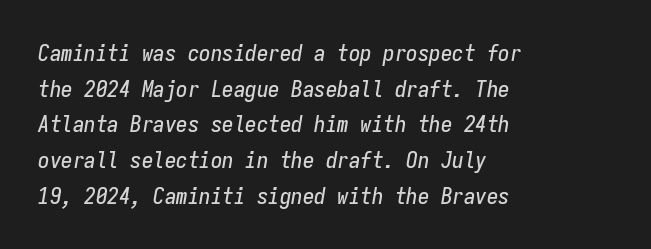
Yep, that's italic — everything's leaning. Words appear dense and cohesive because spacing is normal. Is the block centered? No — it sits flush against the left margin. Rows of type keep a routine distance in the vertical direction.
